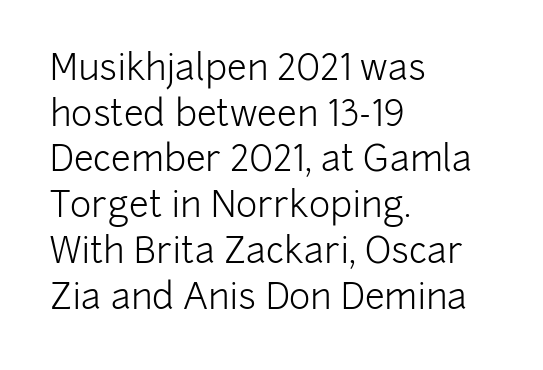
The cut favours lightness, reaching ordinary text weight at its darkest. Think of a printed novel: that variable character pitch is what you see here. The passage is arranged the way most books set body copy — flush left. This rendering features lettering with no underline.
